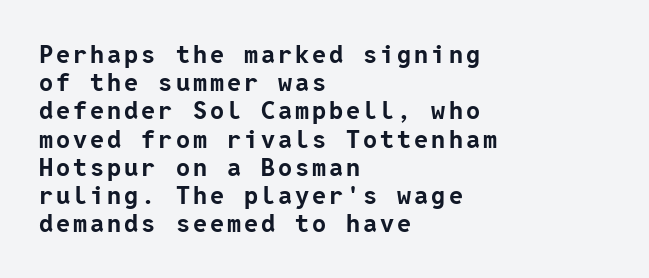
A student would call this left alignment; a typographer would say flush left, rag right. The font's upright variant was chosen for this text. Leading: reduced. The string is rendered with underlining switched off. The passage shown is emphatically bold.
